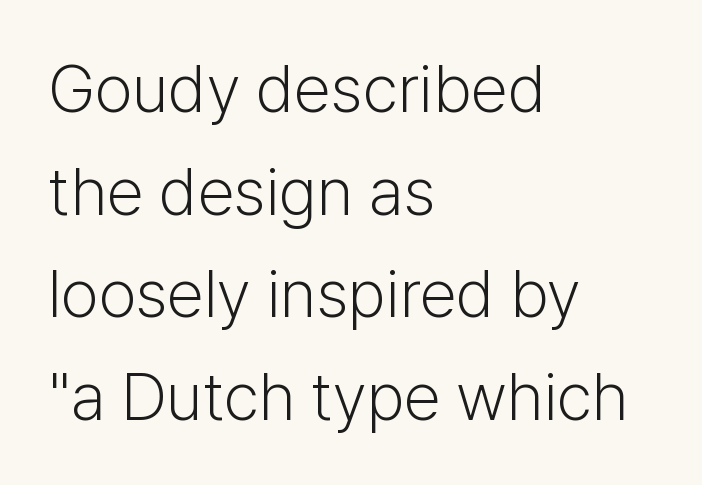
The image shows 67 px light sans-serif type, upright; set left-aligned, normal line spacing (1.53x), normal letter spacing, not underlined; low stroke contrast and a medium x-height.
